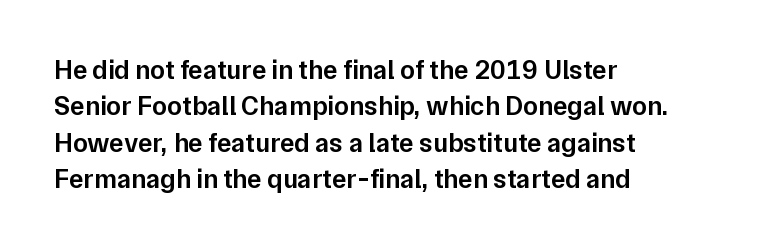
The image shows 27 px text type, upright; set left-aligned, normal line spacing (1.35x), normal letter spacing, not underlined.
